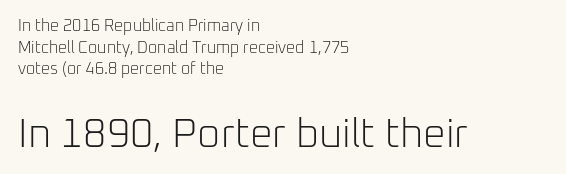
Descender tails drop into unmarked territory. Students, note that the glyphs here touch the page at normal intervals. The text block is weighted toward the left margin, trailing off unevenly rightward. Typographically, this falls in the sans-serif category. Do the characters align in a grid? No, the font is proportional.
